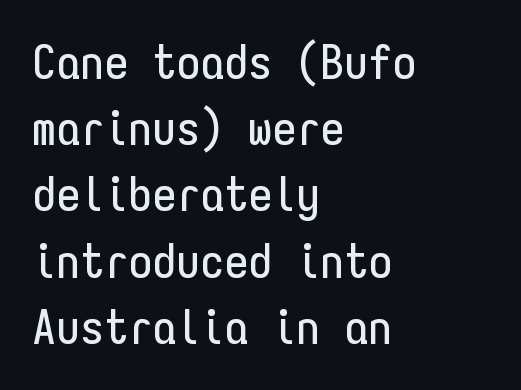
The image shows 48 px condensed sans-serif type, upright, monospaced; set left-aligned, normal line spacing (1.38x), normal letter spacing, not underlined; low stroke contrast and a medium x-height.
